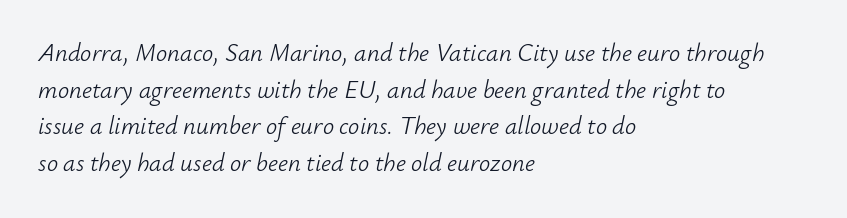
{"italic": "yes", "lean": "right", "slant_degrees": 12, "bold": "no", "underline": "no", "align": "left", "line_spacing": "normal", "line_spacing_ratio": 1.47, "letter_spacing": "normal", "letter_spacing_em": 0.0, "glyph_px": 25}
